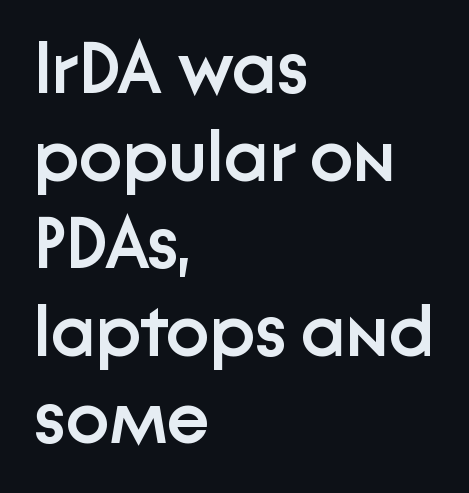
Q: Is the text bold? A: Semi-bold.
Q: Is the text italic (slanted)? A: No, it is upright.
Q: Is the typeface a serif or a sans-serif typeface? A: Sans-serif.
Q: Is the text underlined? A: No.
Q: How is the paragraph aligned? A: Left-aligned.
Q: Is the spacing between letters normal or unusually wide? A: Normal.
Q: Width (condensed, normal, or wide)? A: Normal.
Q: Stroke contrast? A: Low.
Q: x-height? A: Medium.
Q: Monospaced? A: No.
